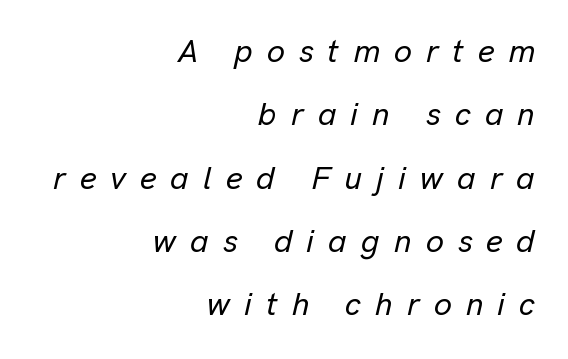
Q: Is the text italic (slanted)? A: Yes, it leans right by about 13 degrees.
Q: Is the text underlined? A: No.
Q: How is the paragraph aligned? A: Right-aligned.
Q: Is the spacing between letters normal or unusually wide? A: Unusually wide.
Q: Is the spacing between lines tight, normal or loose? A: Loose.
Q: Width (condensed, normal, or wide)? A: Normal.
Q: Stroke contrast? A: Low.
Q: x-height? A: Medium.
Q: Monospaced? A: No.
